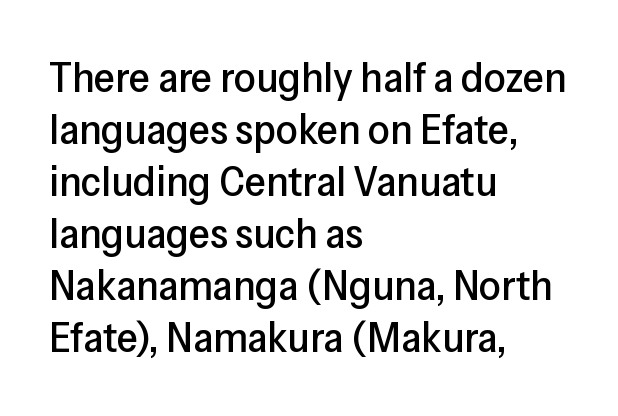
{"serif": "no", "italic": "no", "width": "normal", "stroke_contrast": "low", "x_height": "medium", "monospaced": "no", "underline": "no", "align": "left", "line_spacing_ratio": 1.21, "letter_spacing": "normal", "letter_spacing_em": 0.0, "glyph_px": 43}
